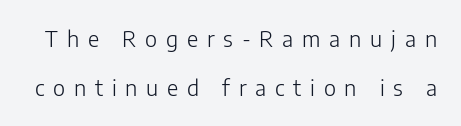
Q: Is the text bold? A: No.
Q: Is the text italic (slanted)? A: No, it is upright.
Q: Is the text underlined? A: No.
Q: Is the spacing between letters normal or unusually wide? A: Unusually wide.
Q: Is the spacing between lines tight, normal or loose? A: Loose.
